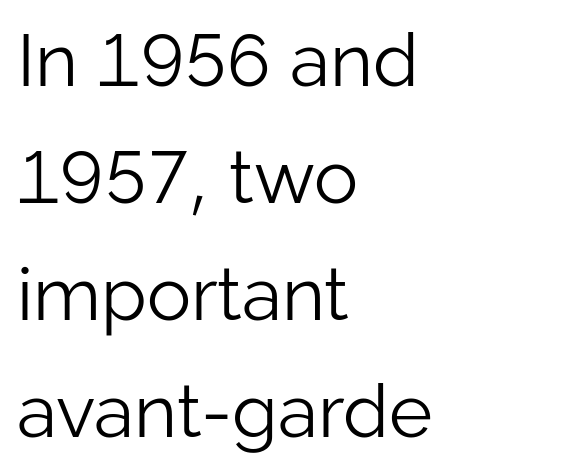
{"serif": "no", "italic": "no", "bold": "no", "weight": "light", "width": "normal", "stroke_contrast": "low", "x_height": "medium", "monospaced": "no", "underline": "no", "align": "left", "line_spacing": "normal", "line_spacing_ratio": 1.58, "letter_spacing": "normal", "letter_spacing_em": 0.0, "glyph_px": 74}
